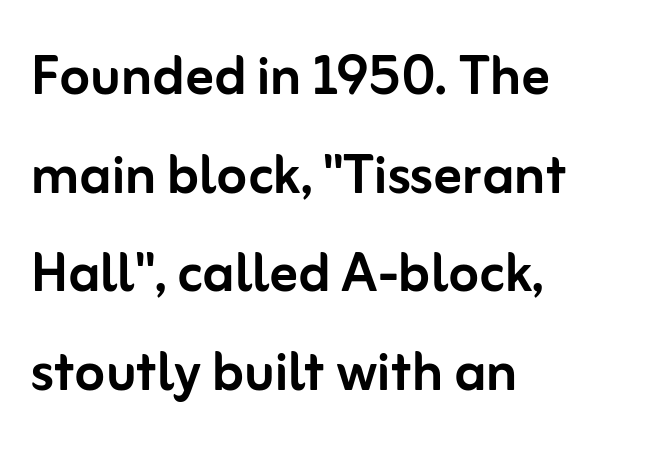
Is the block centered? No — it sits flush against the left margin. Regular leading. Vertical strokes here are truly vertical. This rendering leaves character spacing at its baseline value.
